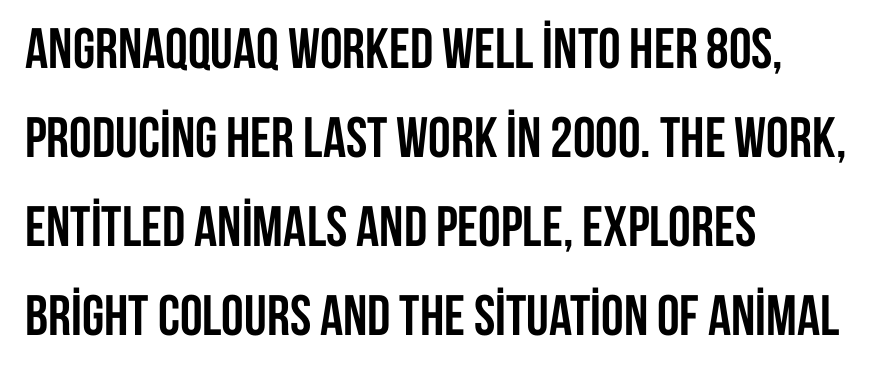
Q: Is the text bold? A: Yes.
Q: Is the text italic (slanted)? A: No, it is upright.
Q: Is the typeface a serif or a sans-serif typeface? A: Sans-serif.
Q: Is the text underlined? A: No.
Q: How is the paragraph aligned? A: Left-aligned.
Q: Is the spacing between letters normal or unusually wide? A: Normal.
Q: Is the spacing between lines tight, normal or loose? A: Normal.
Q: Width (condensed, normal, or wide)? A: Condensed.
Q: Stroke contrast? A: Low.
Q: x-height? A: Large.
Q: Monospaced? A: No.
